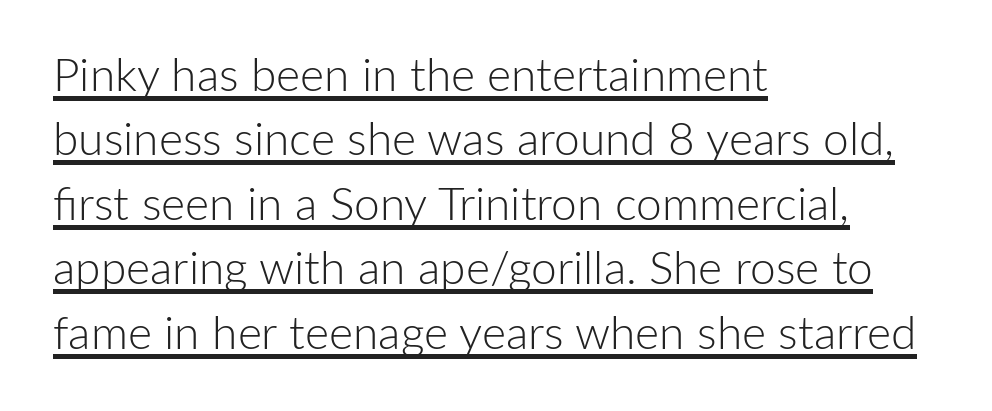
These lines are rendered in a variable-pitch font. Each line starts at the same left margin while the right side varies. Serif or sans? Sans — the stroke terminals are bare. Nothing heavy about these letters — not bold at all. What decoration does the sample have? An underline.
